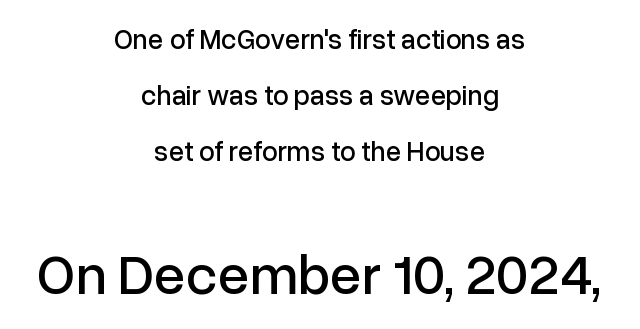
{"serif": "no", "italic": "no", "width": "normal", "stroke_contrast": "low", "x_height": "medium", "monospaced": "no", "underline": "no", "align": "center", "line_spacing": "loose", "line_spacing_ratio": 2.0, "letter_spacing": "normal", "letter_spacing_em": 0.0, "larger_block": "second", "size_ratio": 2.04, "glyph_px": 57}
